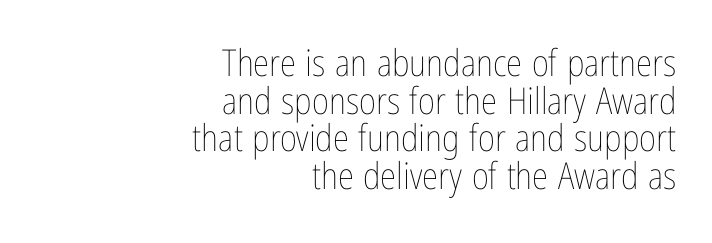
The image shows 37 px thin, condensed type, upright; set right-aligned, tight line spacing (1.02x), normal letter spacing, not underlined; low stroke contrast and a medium x-height.
